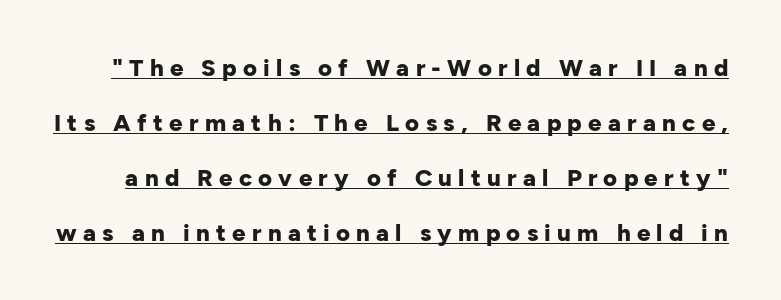
Q: Is the text bold? A: Yes.
Q: Is the text italic (slanted)? A: No, it is upright.
Q: Is the text underlined? A: Yes.
Q: Is the spacing between letters normal or unusually wide? A: Unusually wide.
Q: Is the spacing between lines tight, normal or loose? A: Loose.
